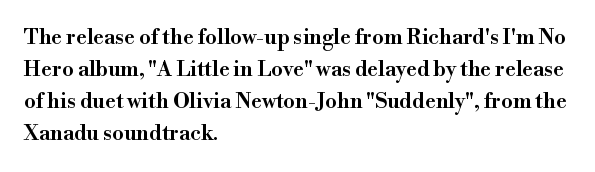
The image shows 21 px text type, upright; set left-aligned, normal line spacing (1.53x), normal letter spacing, not underlined.
